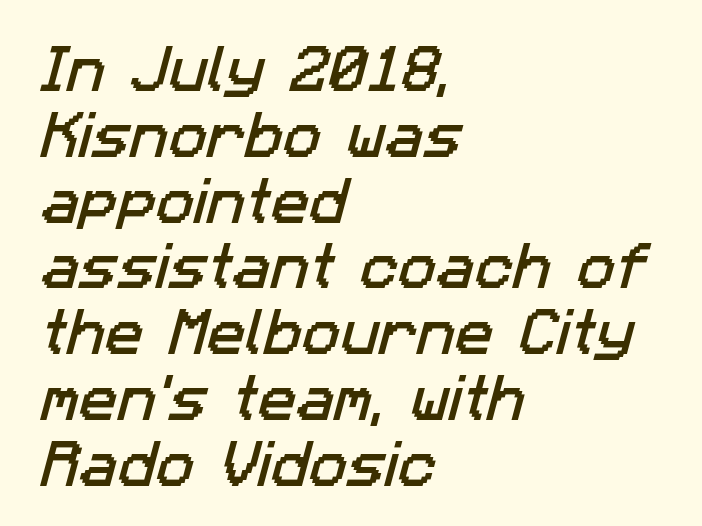
I'd call this a sans setting — the letters go barefoot. The passage is arranged the way most books set body copy — flush left. Looks like regular typesetting: each glyph gets only the width it needs. Check under the words: just untouched page.
